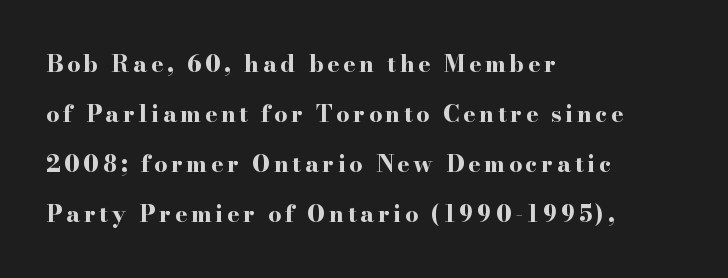
Q: Is the text bold? A: Yes.
Q: Is the text italic (slanted)? A: No, it is upright.
Q: Is the text underlined? A: No.
Q: How is the paragraph aligned? A: Left-aligned.
Q: Is the spacing between lines tight, normal or loose? A: Loose.
